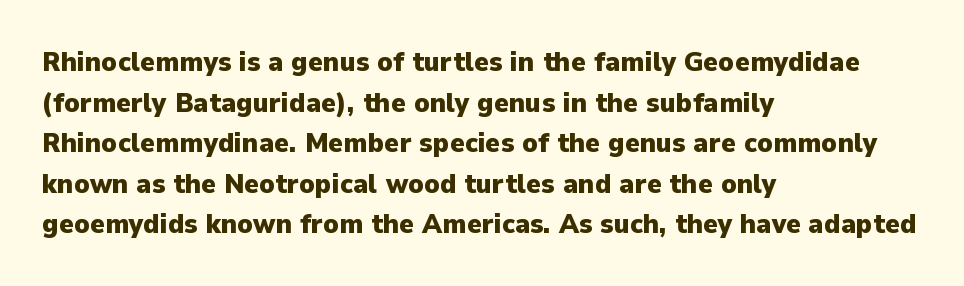
{"serif": "no", "italic": "no", "bold": "yes", "weight": "heavy", "width": "normal", "stroke_contrast": "low", "x_height": "medium", "monospaced": "no", "underline": "no", "align": "left", "line_spacing": "normal", "line_spacing_ratio": 1.45, "letter_spacing": "normal", "letter_spacing_em": 0.0, "glyph_px": 28}
